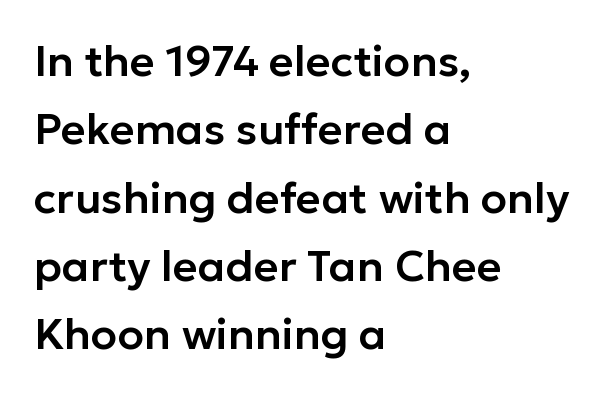
A clean baseline with only descenders dipping below it. Are there feet on the stems? There aren't — it's a sans. If you drew a ruler down the left edge, every line would touch it. Character widths vary here, with narrow letters taking less room than wide ones. Line spacing here is normal.
